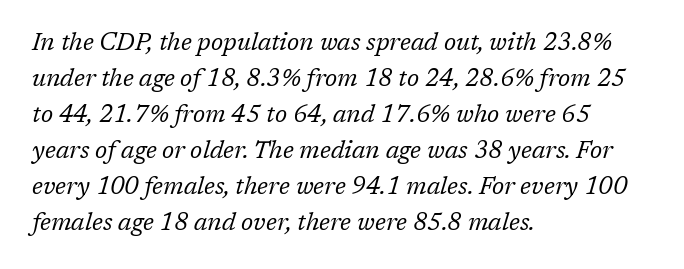
The image shows 24 px text type, italic (leaning right); set left-aligned, normal line spacing (1.5x), normal letter spacing, not underlined.
